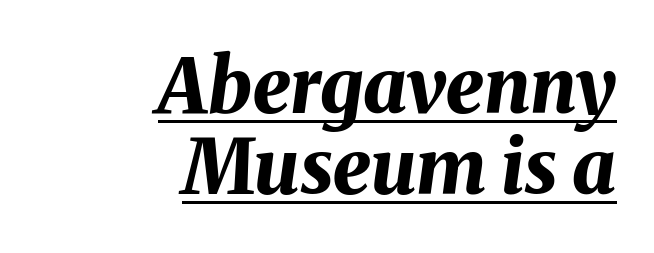
Q: Is the text bold? A: Yes.
Q: Is the text italic (slanted)? A: Yes, it leans right by about 8 degrees.
Q: Is the text underlined? A: Yes.
Q: How is the paragraph aligned? A: Right-aligned.
Q: Is the spacing between letters normal or unusually wide? A: Normal.
Q: Is the spacing between lines tight, normal or loose? A: Tight.
Q: Width (condensed, normal, or wide)? A: Normal.
Q: Stroke contrast? A: Medium.
Q: x-height? A: Medium.
Q: Monospaced? A: No.
